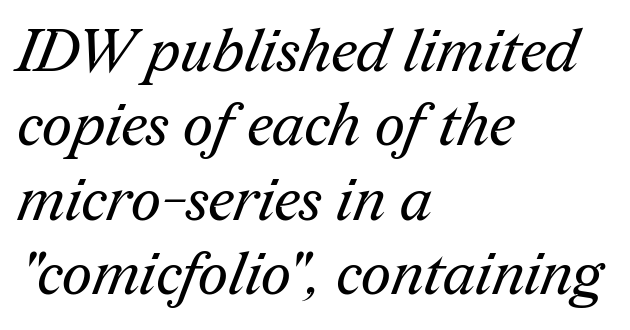
This sample uses a serif face. Note the varied advance widths — an 'i' is clearly narrower than an 'm'. Bold? No — there's no thickening of the strokes. Bare-footed words on every line. The passage shown stacks its lines at a standard gap. Each word holds together tightly as a unit, with standard inter-letter gaps.
